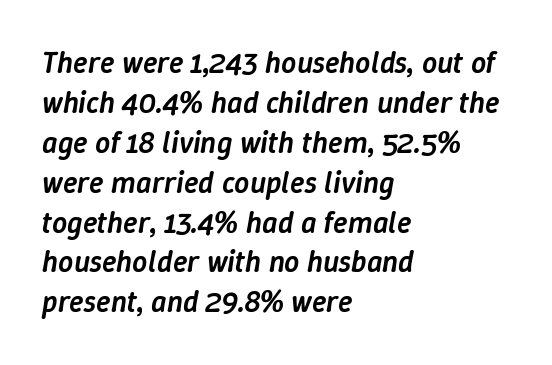
The image shows 30 px semibold type, italic (leaning right); set left-aligned, normal line spacing (1.33x), normal letter spacing, not underlined; low stroke contrast and a medium x-height.
